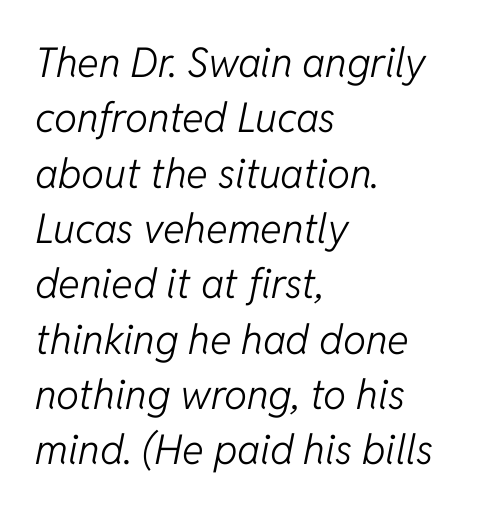
The image shows 41 px light type, italic (leaning right); set left-aligned, normal line spacing (1.35x), normal letter spacing, not underlined; low stroke contrast and a medium x-height.
